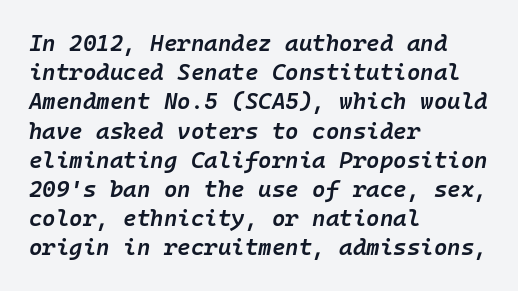
{"italic": "yes", "lean": "right", "slant_degrees": 10, "bold": "semi", "underline": "no", "align": "left", "line_spacing": "normal", "line_spacing_ratio": 1.27, "letter_spacing": "normal", "letter_spacing_em": 0.0, "glyph_px": 23}
